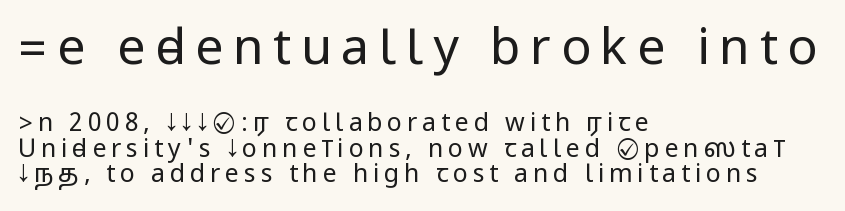
Examine the stroke ends and you'll find no serifs. Lines of text with bare space underneath. Line starts are locked; line ends wander. Whoever set this made the first block the dominant, larger element.
